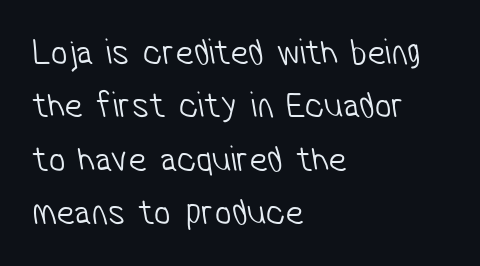
Q: Is the text bold? A: No.
Q: Is the typeface a serif or a sans-serif typeface? A: Sans-serif.
Q: Is the text underlined? A: No.
Q: How is the paragraph aligned? A: Left-aligned.
Q: Is the spacing between letters normal or unusually wide? A: Normal.
Q: Is the spacing between lines tight, normal or loose? A: Normal.
Q: Width (condensed, normal, or wide)? A: Condensed.
Q: Stroke contrast? A: Low.
Q: x-height? A: Medium.
Q: Monospaced? A: No.
